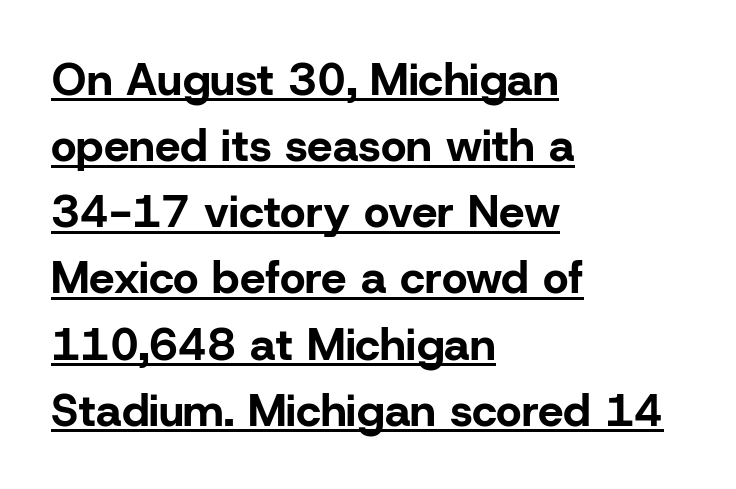
Q: Is the text bold? A: Yes.
Q: Is the text italic (slanted)? A: No, it is upright.
Q: Is the typeface a serif or a sans-serif typeface? A: Sans-serif.
Q: Is the text underlined? A: Yes.
Q: How is the paragraph aligned? A: Left-aligned.
Q: Is the spacing between letters normal or unusually wide? A: Normal.
Q: Is the spacing between lines tight, normal or loose? A: Normal.
Q: Width (condensed, normal, or wide)? A: Normal.
Q: Stroke contrast? A: Low.
Q: x-height? A: Medium.
Q: Monospaced? A: No.
